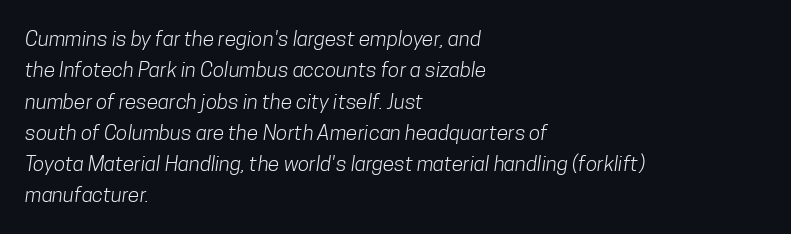
Q: Is the text bold? A: No.
Q: Is the text underlined? A: No.
Q: How is the paragraph aligned? A: Left-aligned.
Q: Is the spacing between letters normal or unusually wide? A: Normal.
Q: Is the spacing between lines tight, normal or loose? A: Normal.
